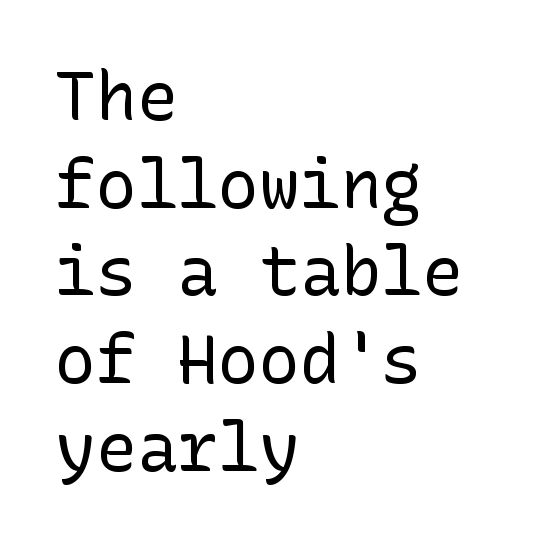
Weight class: somewhere from thin through regular. Leftover space on each line is placed entirely after the last word. Quick note: not italic, upright. The rendering keeps characters at their native spacing. The typeface chosen for these lines omits serifs.
